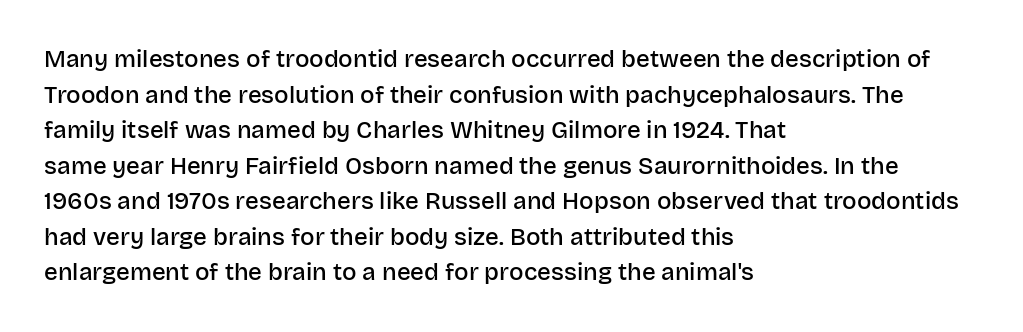
A semibold gives these letters moderate extra thickness, short of bold. Line spacing here is normal. Short note: letters normally spaced. Designer's note — italics off, roman on. A clean baseline with only descenders dipping below it. Line beginnings align vertically; line endings do not.
